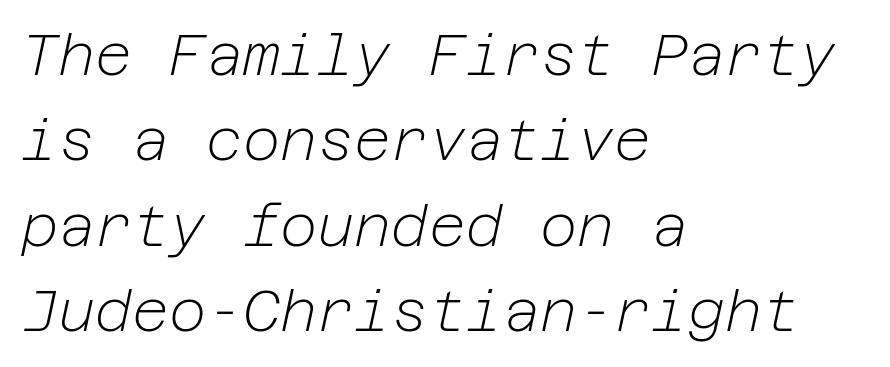
Q: Is the text bold? A: No.
Q: Is the text italic (slanted)? A: Yes, it leans right by about 12 degrees.
Q: Is the text underlined? A: No.
Q: How is the paragraph aligned? A: Left-aligned.
Q: Is the spacing between letters normal or unusually wide? A: Normal.
Q: Is the spacing between lines tight, normal or loose? A: Normal.
Q: Width (condensed, normal, or wide)? A: Normal.
Q: Stroke contrast? A: Low.
Q: x-height? A: Medium.
